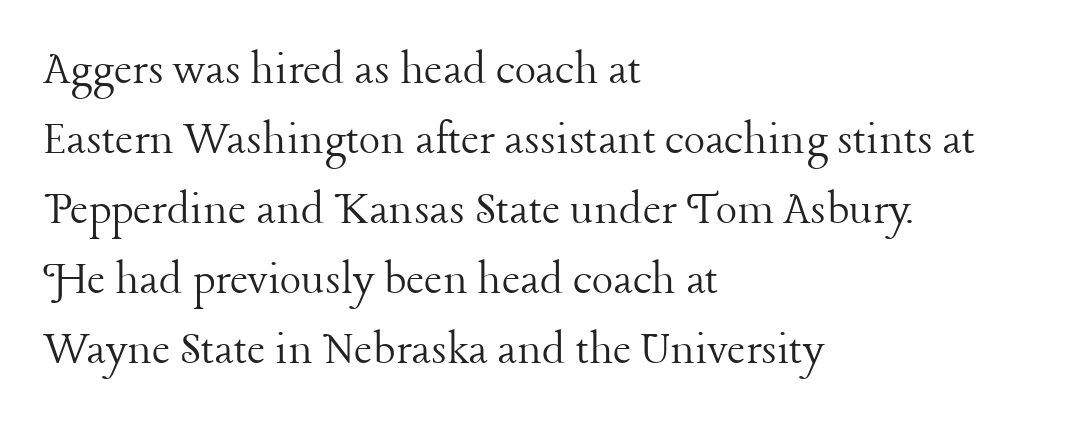
Q: Is the text bold? A: No.
Q: Is the text italic (slanted)? A: No, it is upright.
Q: Is the typeface a serif or a sans-serif typeface? A: Serif.
Q: Is the text underlined? A: No.
Q: How is the paragraph aligned? A: Left-aligned.
Q: Is the spacing between letters normal or unusually wide? A: Normal.
Q: Is the spacing between lines tight, normal or loose? A: Normal.
Q: Width (condensed, normal, or wide)? A: Normal.
Q: Stroke contrast? A: Low.
Q: x-height? A: Medium.
Q: Monospaced? A: No.
